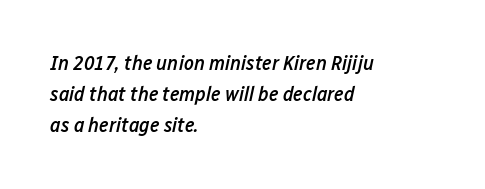
The image shows 21 px text type, italic (leaning right); set left-aligned, normal line spacing (1.48x), normal letter spacing, not underlined.
